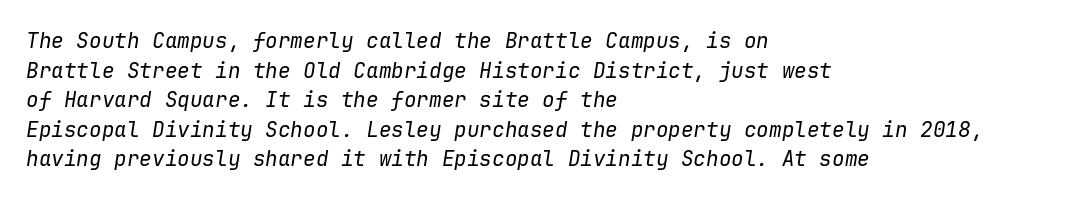
Q: Is the text bold? A: No.
Q: Is the text italic (slanted)? A: Yes, it leans right by about 9 degrees.
Q: Is the text underlined? A: No.
Q: How is the paragraph aligned? A: Left-aligned.
Q: Is the spacing between letters normal or unusually wide? A: Normal.
Q: Is the spacing between lines tight, normal or loose? A: Normal.
